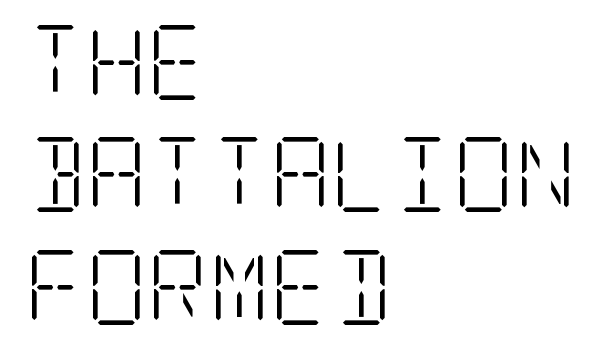
{"serif": "yes", "italic": "no", "bold": "no", "weight": "light", "width": "condensed", "stroke_contrast": "low", "x_height": "large", "underline": "no", "align": "left", "line_spacing": "normal", "line_spacing_ratio": 1.5, "letter_spacing": "normal", "letter_spacing_em": 0.0, "glyph_px": 75}
